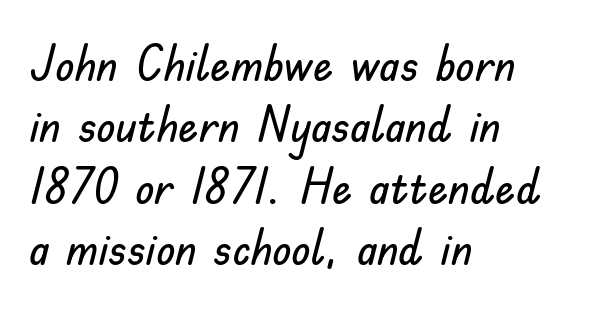
The image shows 50 px sans-serif type; set left-aligned, line spacing 1.23x, normal letter spacing, not underlined; low stroke contrast and a small x-height.
